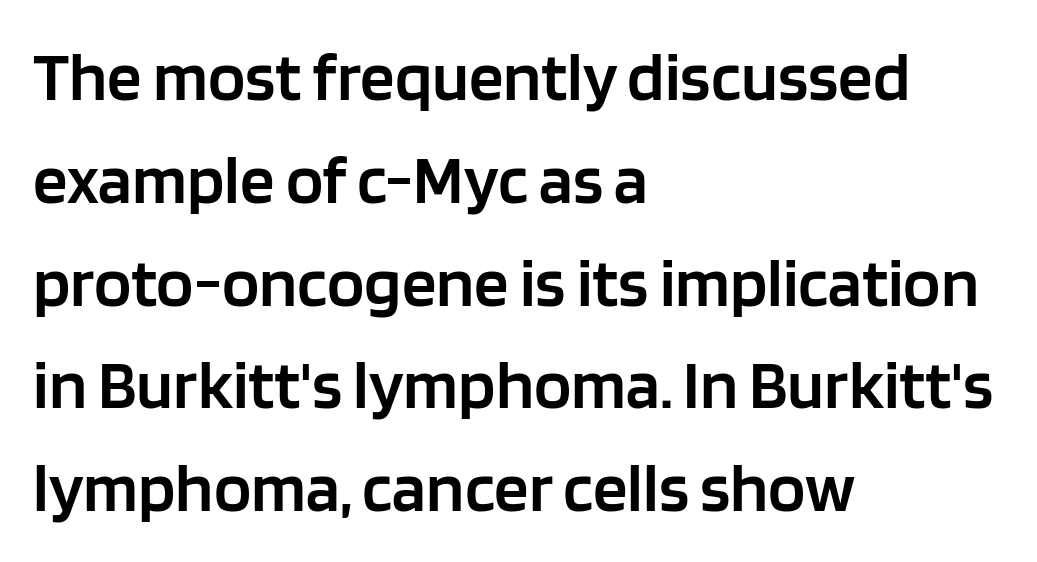
Q: Is the text bold? A: Semi-bold.
Q: Is the text italic (slanted)? A: No, it is upright.
Q: Is the typeface a serif or a sans-serif typeface? A: Sans-serif.
Q: Is the text underlined? A: No.
Q: How is the paragraph aligned? A: Left-aligned.
Q: Is the spacing between letters normal or unusually wide? A: Normal.
Q: Is the spacing between lines tight, normal or loose? A: Normal.
Q: Width (condensed, normal, or wide)? A: Normal.
Q: Stroke contrast? A: Low.
Q: x-height? A: Large.
Q: Monospaced? A: No.
